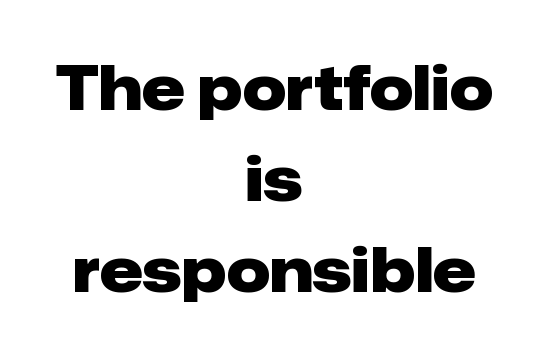
{"serif": "no", "italic": "no", "bold": "yes", "weight": "heavy", "width": "normal", "stroke_contrast": "low", "x_height": "medium", "monospaced": "no", "underline": "no", "align": "center", "line_spacing": "normal", "line_spacing_ratio": 1.49, "letter_spacing": "normal", "letter_spacing_em": 0.0, "glyph_px": 61}
